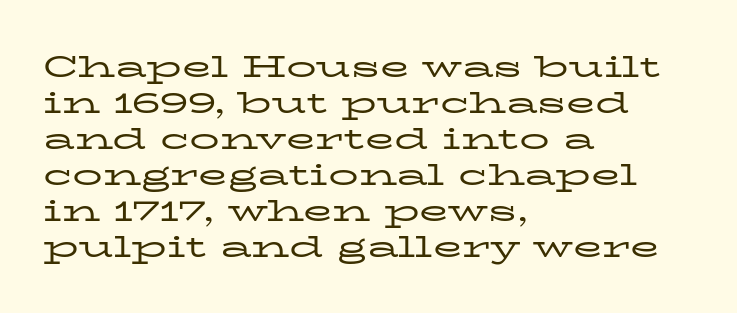
{"serif": "yes", "italic": "no", "bold": "no", "weight": "regular", "width": "wide", "stroke_contrast": "low", "x_height": "medium", "monospaced": "no", "underline": "no", "align": "left", "line_spacing_ratio": 1.2, "letter_spacing": "normal", "letter_spacing_em": 0.0, "glyph_px": 30}
